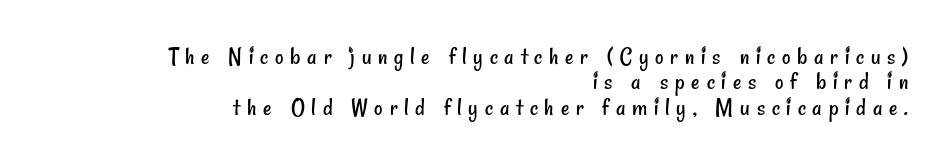
The string is rendered with underlining switched off. Typeset ragged left — the right edge is the straight one. Weight: not bold — regular or lighter. You could barely slide anything between these rows.
